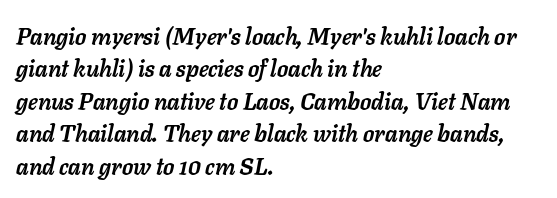
Q: Is the text bold? A: Yes.
Q: Is the text italic (slanted)? A: Yes, it leans right by about 11 degrees.
Q: Is the text underlined? A: No.
Q: How is the paragraph aligned? A: Left-aligned.
Q: Is the spacing between letters normal or unusually wide? A: Normal.
Q: Is the spacing between lines tight, normal or loose? A: Normal.
